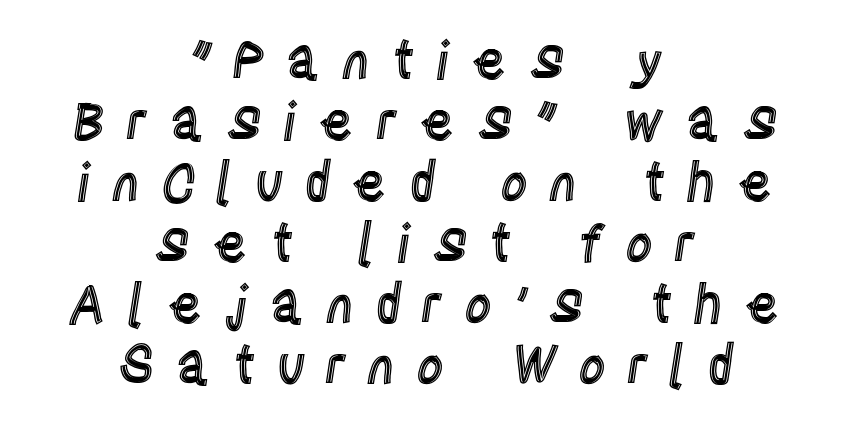
The image shows 53 px condensed type; set centered, tight line spacing (1.15x), unusually wide letter spacing (+0.39 em), not underlined; a large x-height.
